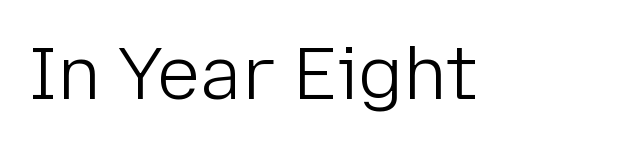
The strip under each line holds only bare page. A roman cut, with each character standing at attention. What stands out about the letter spacing? Nothing — it is the standard amount. Weight: regular or lighter.
